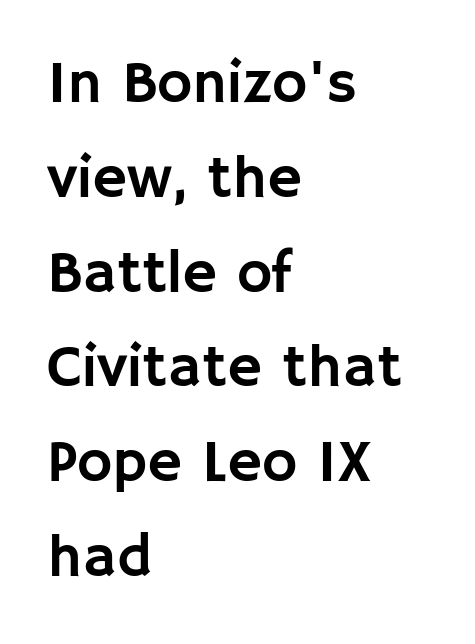
{"serif": "no", "italic": "no", "width": "normal", "stroke_contrast": "low", "x_height": "large", "monospaced": "no", "underline": "no", "align": "left", "line_spacing": "normal", "line_spacing_ratio": 1.58, "letter_spacing": "normal", "letter_spacing_em": 0.0, "glyph_px": 60}
